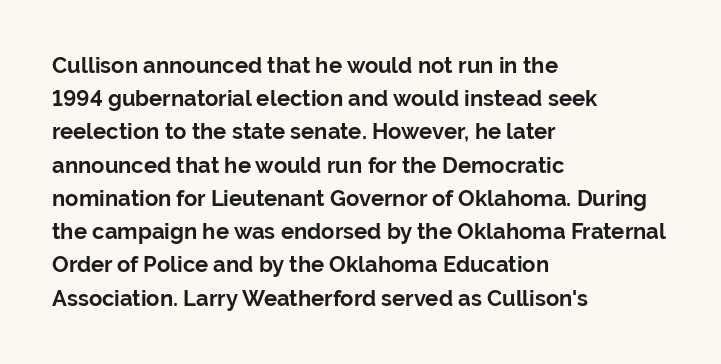
Leading matches the norm, producing a regular column. The area under the type is left untouched. Does extra space separate the letters? No, they use regular spacing. These lines were composed using upright roman letters.
